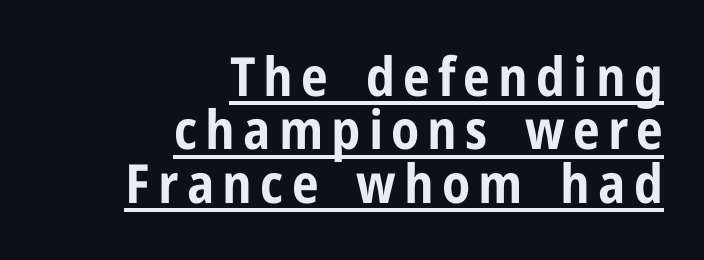
The image shows 54 px bold, condensed sans-serif type, upright; set right-aligned, tight line spacing (0.99x), underlined; low stroke contrast and a medium x-height.
